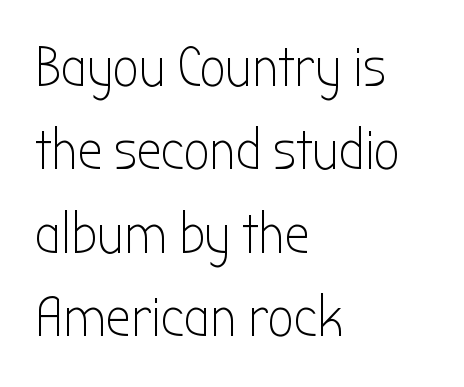
Honestly, the letter spacing is just normal — you wouldn't notice it. Designer's note — italics off, roman on. The designer left line spacing at the default. If you drew a ruler down the left edge, every line would touch it. On a weight scale, this lands at 450 or below. Stroke terminals: plain, sans-serif.
